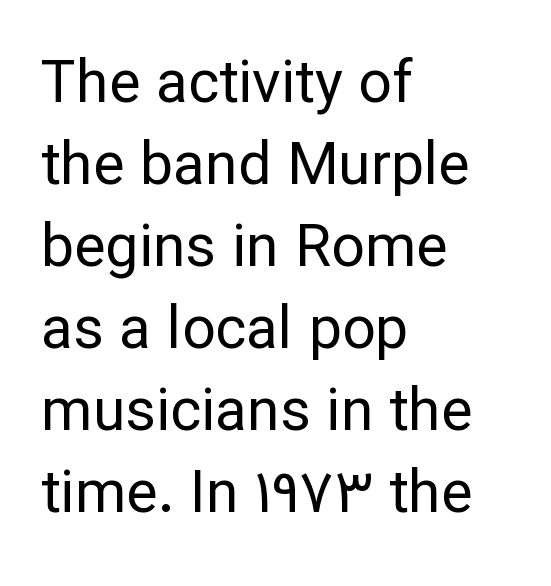
Q: Is the text bold? A: No.
Q: Is the text italic (slanted)? A: No, it is upright.
Q: Is the typeface a serif or a sans-serif typeface? A: Sans-serif.
Q: Is the text underlined? A: No.
Q: How is the paragraph aligned? A: Left-aligned.
Q: Is the spacing between letters normal or unusually wide? A: Normal.
Q: Is the spacing between lines tight, normal or loose? A: Normal.
Q: Width (condensed, normal, or wide)? A: Normal.
Q: Stroke contrast? A: Low.
Q: x-height? A: Medium.
Q: Monospaced? A: No.
